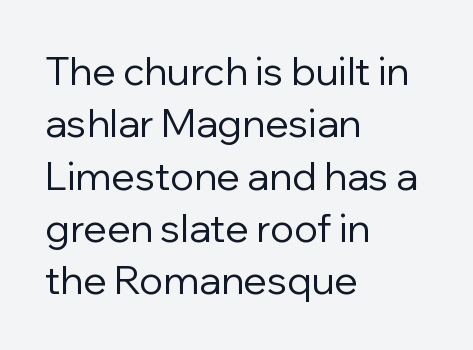
Decoration check: the copy has no underline. Regarding leading, the lines here are spaced in the standard way. Each line starts at the same left margin while the right side varies. These lines are rendered in a variable-pitch font. These lines are composed in type without serifs. Caption: face not bold, strokes unweighted.
